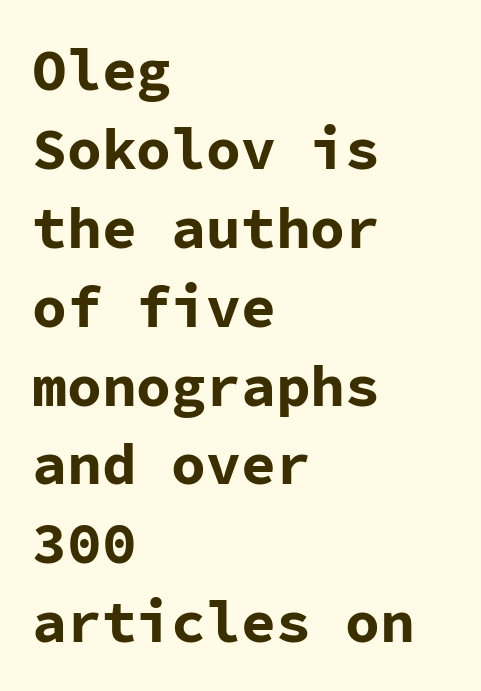
The image shows 58 px bold sans-serif type, upright, monospaced; set left-aligned, normal line spacing (1.36x), normal letter spacing, not underlined; low stroke contrast and a medium x-height.
